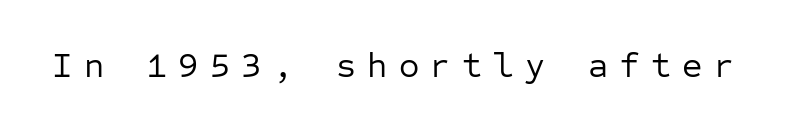
The image shows 35 px regular-weight sans-serif type, upright, monospaced; set unusually wide letter spacing (+0.32 em), not underlined; low stroke contrast and a medium x-height.
